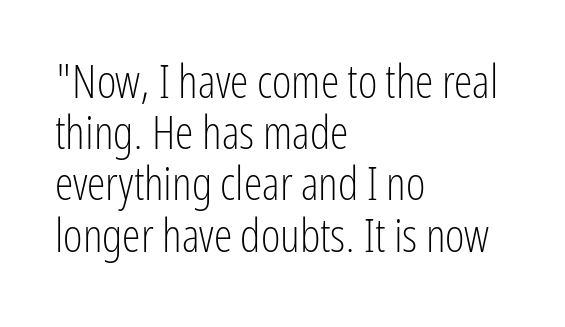
The image shows 47 px light, condensed sans-serif type, upright; set left-aligned, tight line spacing (1.09x), normal letter spacing, not underlined; low stroke contrast and a medium x-height.
